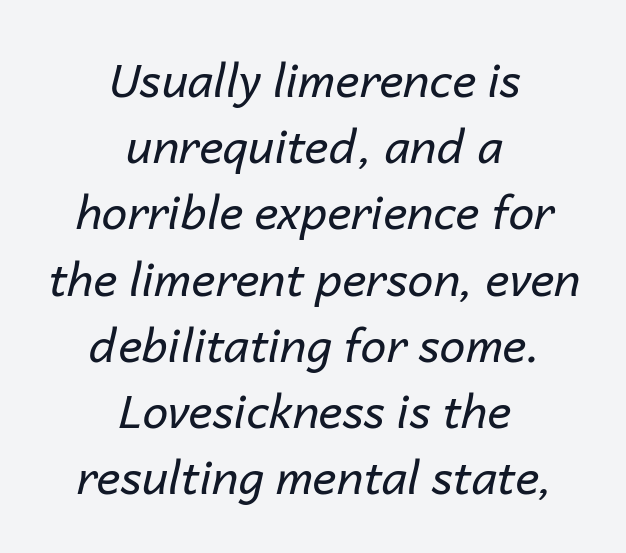
Is the letter spacing exaggerated? No — it looks like the ordinary default. Descender tails drop into unmarked territory. This reads as an unemphasized weight, regular at the heaviest. You can tell it's italic because the verticals aren't actually vertical.
